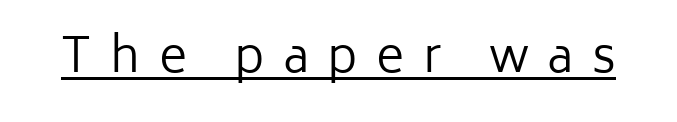
{"serif": "no", "italic": "no", "bold": "no", "weight": "regular", "width": "normal", "stroke_contrast": "low", "x_height": "medium", "monospaced": "no", "underline": "yes", "letter_spacing": "wide", "letter_spacing_em": 0.39, "glyph_px": 48}
